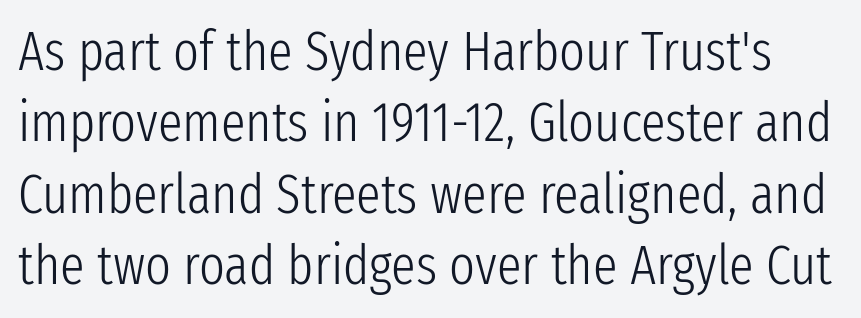
The image shows 55 px light, condensed sans-serif type, upright; set normal line spacing (1.3x), normal letter spacing, not underlined; low stroke contrast and a medium x-height.
